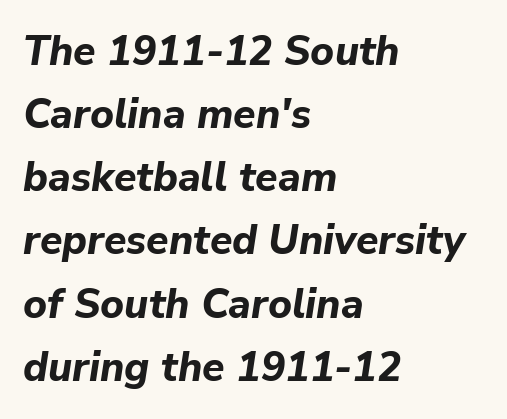
{"italic": "yes", "lean": "right", "slant_degrees": 9, "bold": "yes", "weight": "bold", "width": "normal", "stroke_contrast": "low", "x_height": "medium", "monospaced": "no", "underline": "no", "align": "left", "line_spacing": "normal", "line_spacing_ratio": 1.54, "letter_spacing": "normal", "letter_spacing_em": 0.0, "glyph_px": 41}
